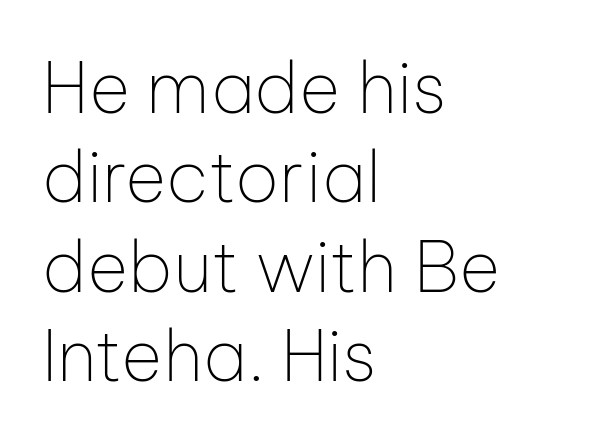
You could call the tracking neutral — neither tight nor loose. Quick note: underline off. Line starts are locked; line ends wander. Summary of weight: not heavy and not bold. The face used here is a sans, in the tradition of grotesques and geometrics.
